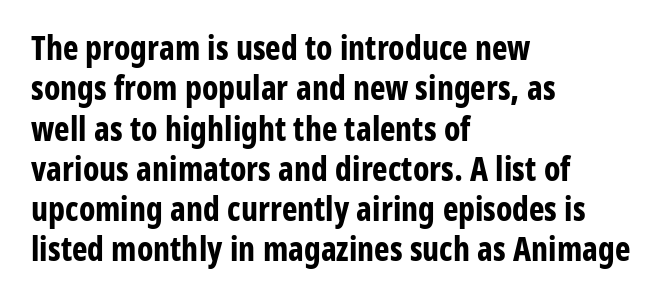
Q: Is the text bold? A: Yes.
Q: Is the text italic (slanted)? A: No, it is upright.
Q: Is the typeface a serif or a sans-serif typeface? A: Sans-serif.
Q: Is the text underlined? A: No.
Q: How is the paragraph aligned? A: Left-aligned.
Q: Is the spacing between letters normal or unusually wide? A: Normal.
Q: Width (condensed, normal, or wide)? A: Condensed.
Q: Stroke contrast? A: Low.
Q: x-height? A: Medium.
Q: Monospaced? A: No.
